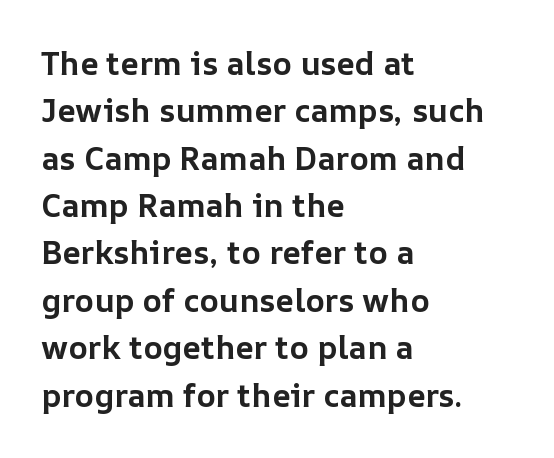
Q: Is the text bold? A: Yes.
Q: Is the text italic (slanted)? A: No, it is upright.
Q: Is the text underlined? A: No.
Q: How is the paragraph aligned? A: Left-aligned.
Q: Is the spacing between letters normal or unusually wide? A: Normal.
Q: Is the spacing between lines tight, normal or loose? A: Normal.
Q: Width (condensed, normal, or wide)? A: Normal.
Q: Stroke contrast? A: Low.
Q: x-height? A: Medium.
Q: Monospaced? A: No.
